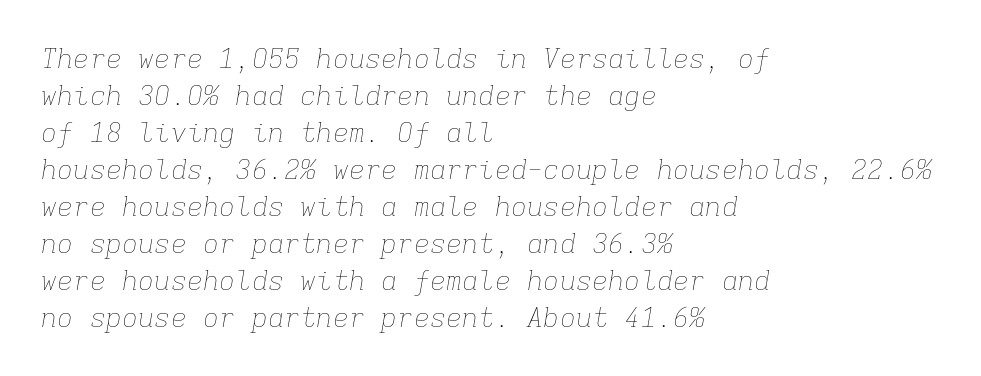
Q: Is the text bold? A: No.
Q: Is the text italic (slanted)? A: Yes, it leans right by about 9 degrees.
Q: Is the text underlined? A: No.
Q: How is the paragraph aligned? A: Left-aligned.
Q: Is the spacing between letters normal or unusually wide? A: Normal.
Q: Is the spacing between lines tight, normal or loose? A: Normal.
